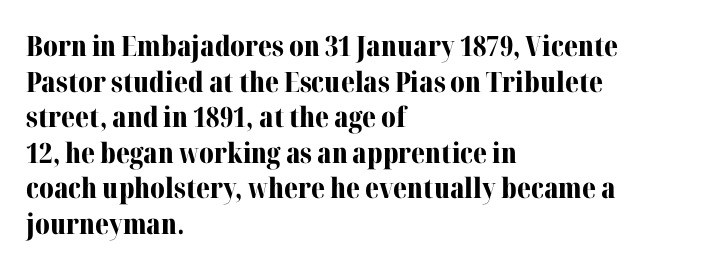
Successive baselines arrive at the customary interval. Letters rest on an invisible, unmarked baseline. A roman cut, with each character standing at attention. Here the glyphs are tracked normally, forming tight word shapes.
